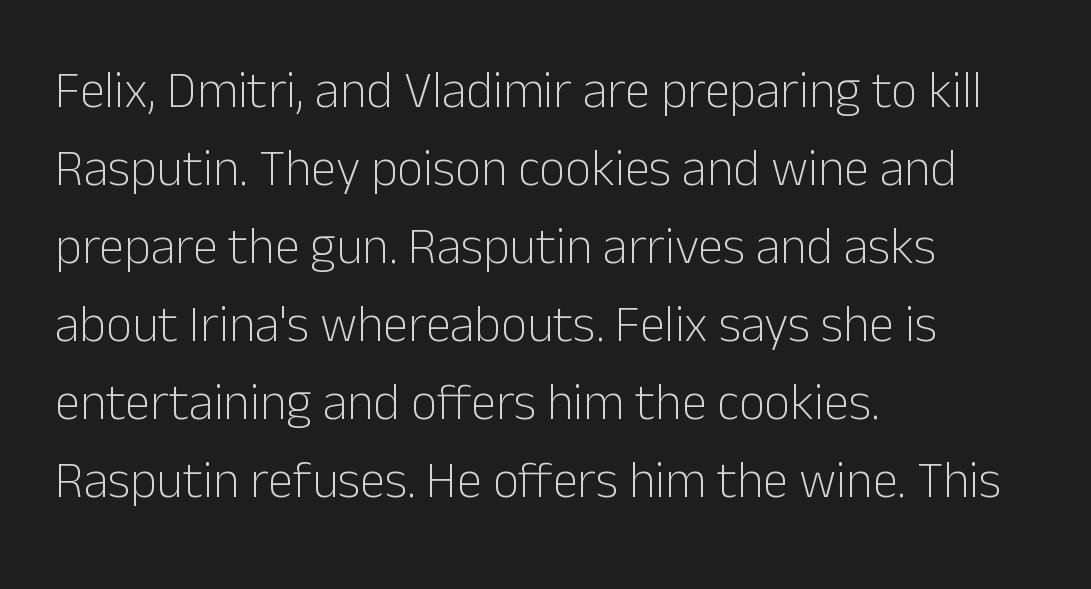
{"serif": "no", "italic": "no", "bold": "no", "weight": "light", "width": "normal", "stroke_contrast": "low", "x_height": "medium", "monospaced": "no", "underline": "no", "align": "left", "line_spacing": "normal", "line_spacing_ratio": 1.53, "letter_spacing": "normal", "letter_spacing_em": 0.0, "glyph_px": 51}
